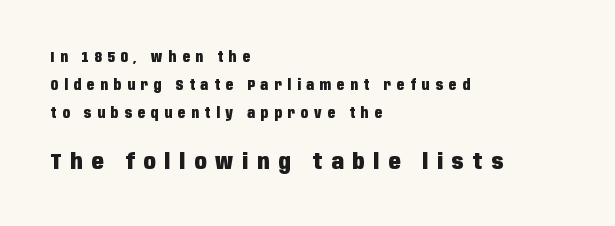
Q: Is the text bold? A: Yes.
Q: Is the text italic (slanted)? A: No, it is upright.
Q: Is the text underlined? A: No.
Q: How is the paragraph aligned? A: Left-aligned.
Q: Is the spacing between letters normal or unusually wide? A: Unusually wide.
Q: Is the spacing between lines tight, normal or loose? A: Loose.
Q: Which block of text is set in a larger size, the first (top) or the second (bottom)? A: The second (bottom) one.
